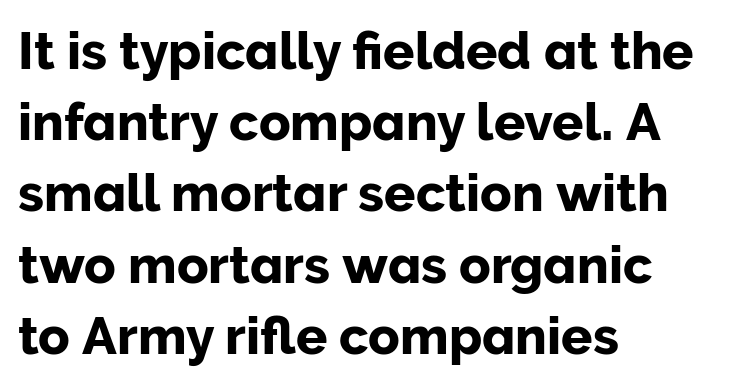
{"serif": "no", "italic": "no", "width": "normal", "stroke_contrast": "low", "x_height": "medium", "monospaced": "no", "underline": "no", "align": "left", "line_spacing": "normal", "line_spacing_ratio": 1.37, "letter_spacing": "normal", "letter_spacing_em": 0.0, "glyph_px": 52}
